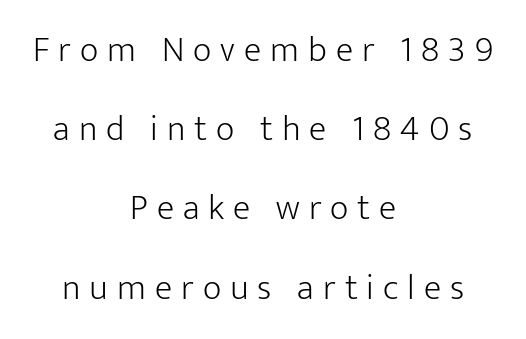
Q: Is the text bold? A: No.
Q: Is the text italic (slanted)? A: No, it is upright.
Q: Is the typeface a serif or a sans-serif typeface? A: Sans-serif.
Q: Is the text underlined? A: No.
Q: How is the paragraph aligned? A: Centered.
Q: Is the spacing between letters normal or unusually wide? A: Unusually wide.
Q: Is the spacing between lines tight, normal or loose? A: Loose.
Q: Width (condensed, normal, or wide)? A: Normal.
Q: Stroke contrast? A: Low.
Q: x-height? A: Medium.
Q: Monospaced? A: No.
